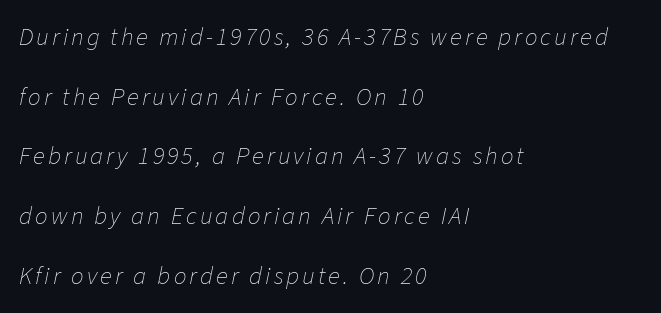
{"italic": "yes", "lean": "right", "slant_degrees": 11, "bold": "no", "underline": "no", "align": "left", "line_spacing": "loose", "line_spacing_ratio": 2.39, "glyph_px": 25}
